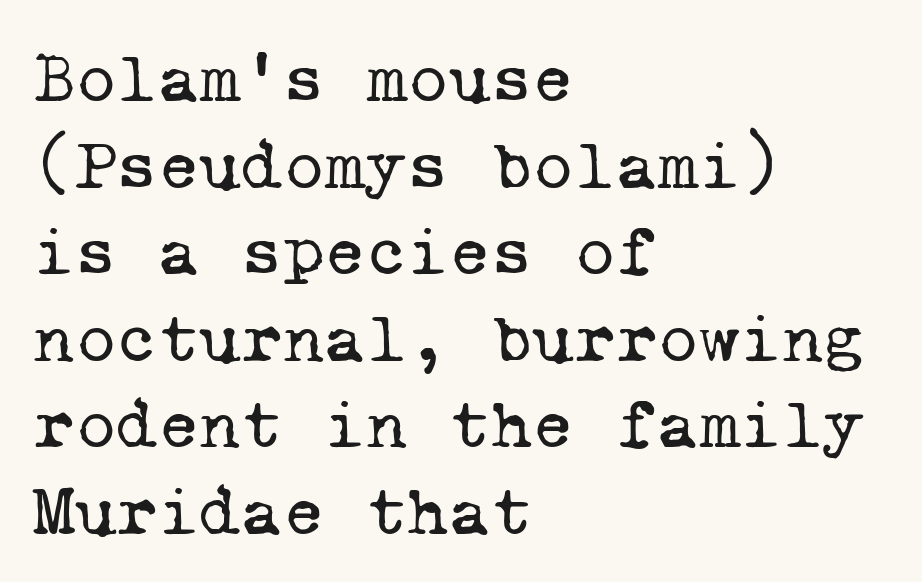
The image shows 71 px regular-weight serif type, monospaced; set left-aligned, line spacing 1.22x, normal letter spacing, not underlined; low stroke contrast and a medium x-height.
